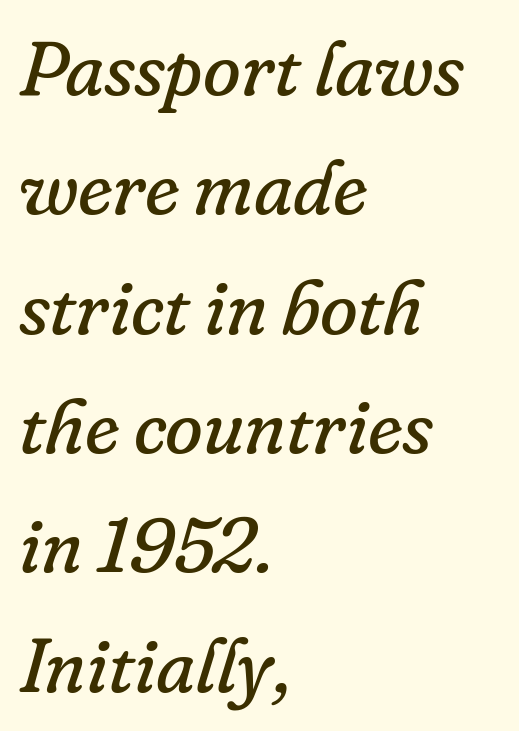
Any mark beneath the type? The region is blank. The passage shown leans; its letterforms are oblique. The weight would be labelled regular, book, light, or lighter still. This sample has the flowing, uneven cadence of proportional lettering. Quick note: interline space is typical. Layout note: lines flush left.
